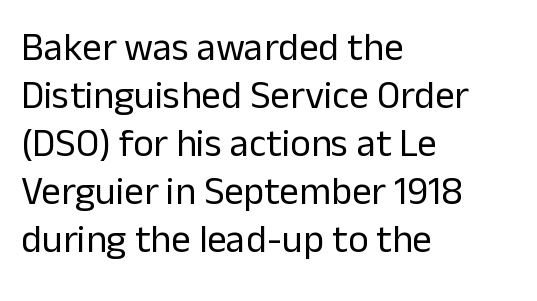
{"serif": "no", "italic": "no", "bold": "no", "weight": "regular", "width": "normal", "stroke_contrast": "low", "x_height": "medium", "monospaced": "no", "underline": "no", "align": "left", "line_spacing_ratio": 1.23, "letter_spacing": "normal", "letter_spacing_em": 0.0, "glyph_px": 39}
